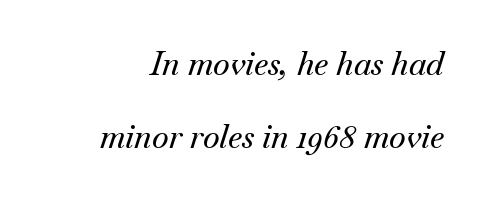
The image shows 32 px serif type, italic (leaning right); set loose line spacing (2.27x), normal letter spacing, not underlined; medium stroke contrast and a small x-height.
